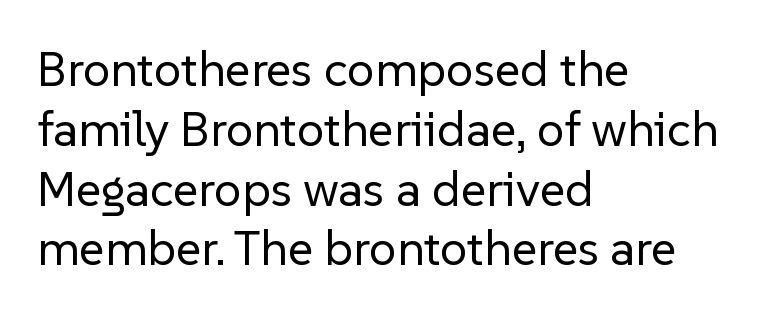
{"serif": "no", "italic": "no", "bold": "no", "weight": "regular", "width": "normal", "stroke_contrast": "low", "x_height": "medium", "monospaced": "no", "underline": "no", "align": "left", "line_spacing_ratio": 1.22, "letter_spacing": "normal", "letter_spacing_em": 0.0, "glyph_px": 49}
